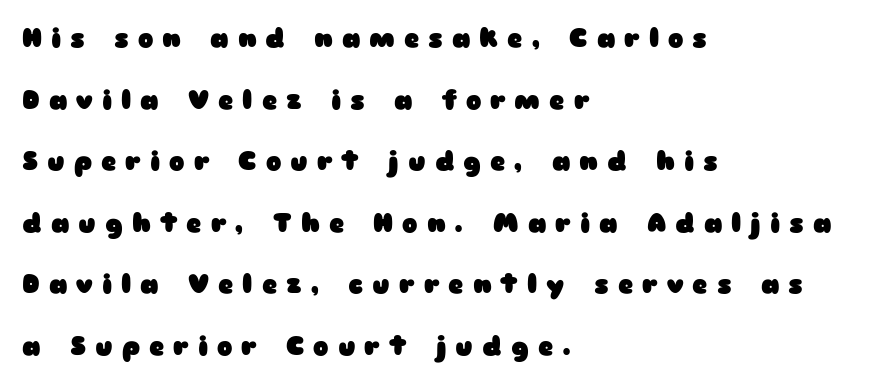
Q: Is the text bold? A: Yes.
Q: Is the text italic (slanted)? A: No, it is upright.
Q: Is the text underlined? A: No.
Q: How is the paragraph aligned? A: Left-aligned.
Q: Is the spacing between letters normal or unusually wide? A: Unusually wide.
Q: Is the spacing between lines tight, normal or loose? A: Loose.
